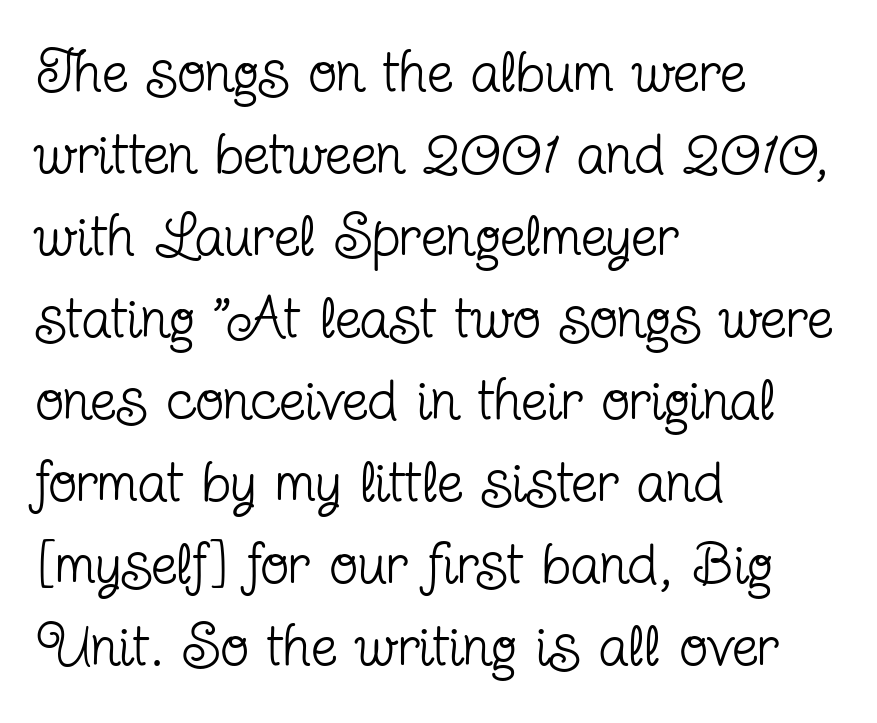
The image shows 59 px regular-weight, condensed serif type, upright; set left-aligned, normal line spacing (1.39x), normal letter spacing, not underlined; low stroke contrast and a medium x-height.
